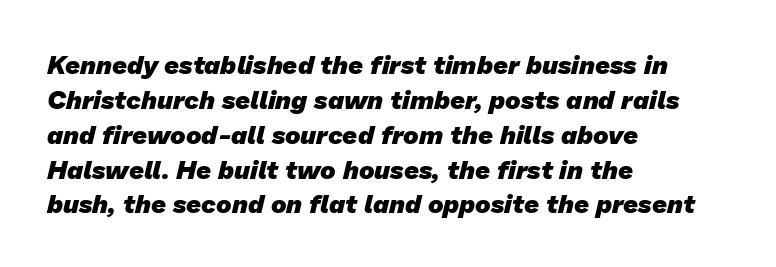
The image shows 26 px bold type; set left-aligned, normal line spacing (1.34x), normal letter spacing, not underlined.
